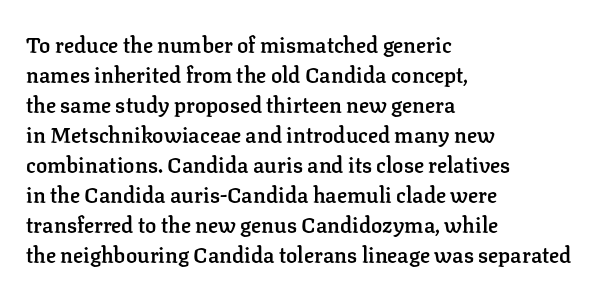
Q: Is the text bold? A: Semi-bold.
Q: Is the text italic (slanted)? A: No, it is upright.
Q: Is the text underlined? A: No.
Q: How is the paragraph aligned? A: Left-aligned.
Q: Is the spacing between letters normal or unusually wide? A: Normal.
Q: Is the spacing between lines tight, normal or loose? A: Normal.
